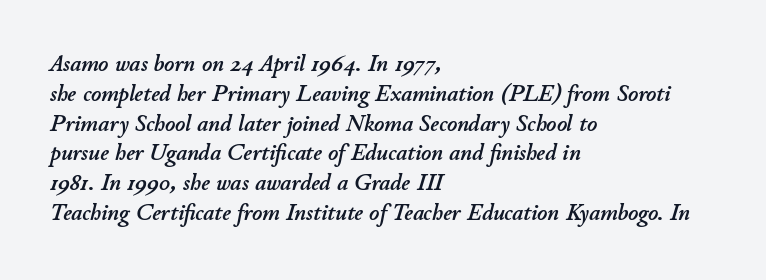
{"italic": "yes", "lean": "right", "slant_degrees": 11, "underline": "no", "align": "left", "line_spacing_ratio": 1.24, "letter_spacing": "normal", "letter_spacing_em": 0.0, "glyph_px": 24}
